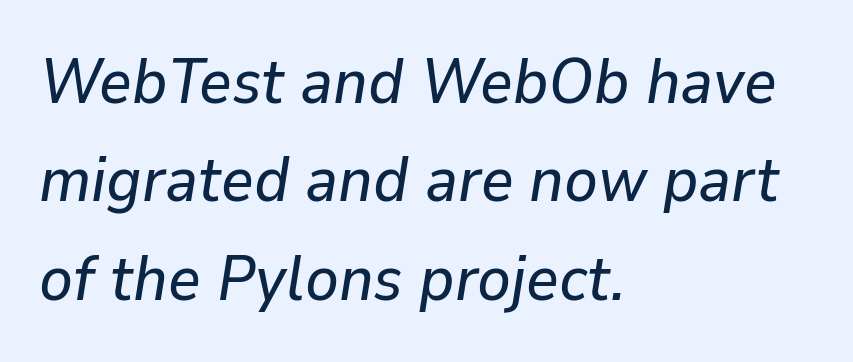
Q: Is the text italic (slanted)? A: Yes, it leans right by about 9 degrees.
Q: Is the text underlined? A: No.
Q: How is the paragraph aligned? A: Left-aligned.
Q: Is the spacing between letters normal or unusually wide? A: Normal.
Q: Is the spacing between lines tight, normal or loose? A: Normal.
Q: Width (condensed, normal, or wide)? A: Normal.
Q: Stroke contrast? A: Low.
Q: x-height? A: Medium.
Q: Monospaced? A: No.
